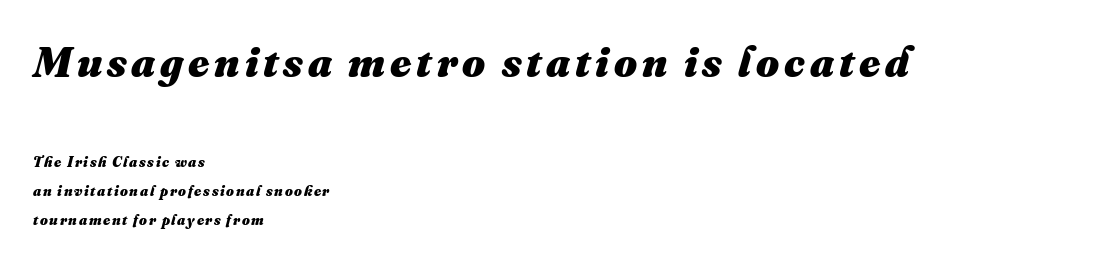
{"bold": "yes", "weight": "heavy", "width": "normal", "stroke_contrast": "medium", "x_height": "small", "monospaced": "no", "underline": "no", "align": "left", "line_spacing": "loose", "line_spacing_ratio": 1.91, "larger_block": "first", "size_ratio": 2.93, "glyph_px": 44}
